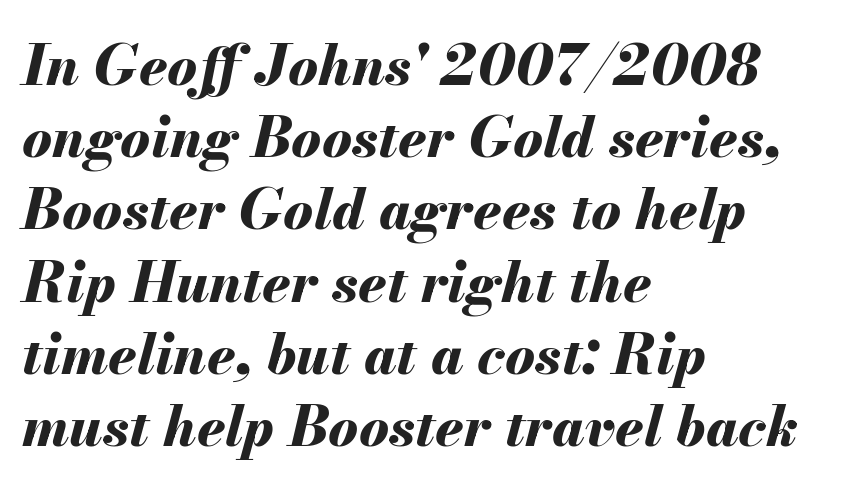
Q: Is the text bold? A: Yes.
Q: Is the text italic (slanted)? A: Yes, it leans right by about 13 degrees.
Q: Is the text underlined? A: No.
Q: How is the paragraph aligned? A: Left-aligned.
Q: Is the spacing between letters normal or unusually wide? A: Normal.
Q: Is the spacing between lines tight, normal or loose? A: Normal.
Q: Width (condensed, normal, or wide)? A: Normal.
Q: Stroke contrast? A: Medium.
Q: x-height? A: Small.
Q: Monospaced? A: No.
